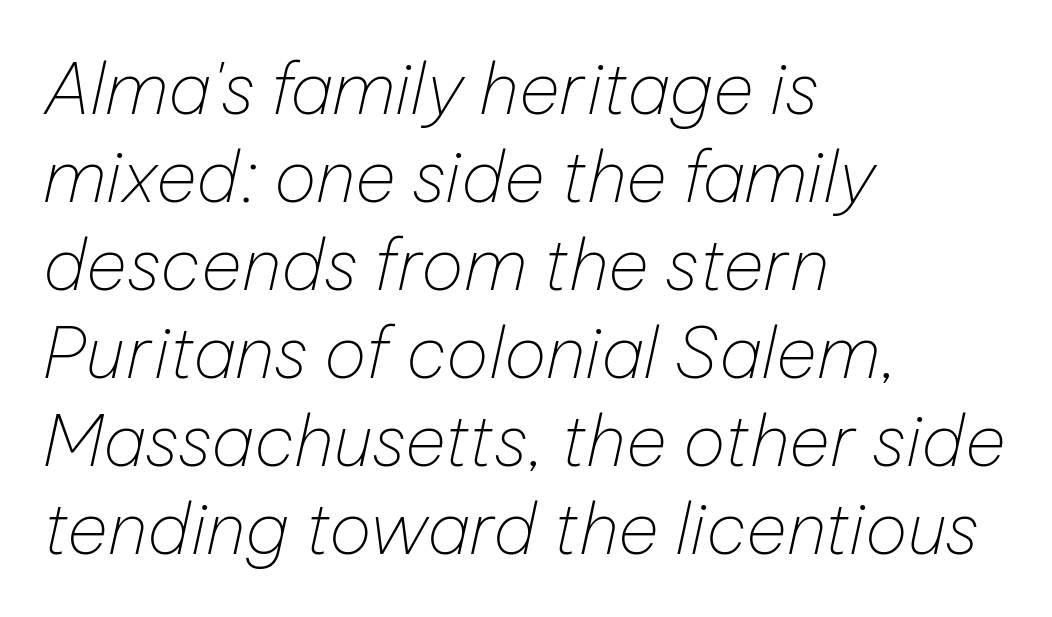
{"italic": "yes", "lean": "right", "slant_degrees": 12, "bold": "no", "weight": "thin", "width": "normal", "stroke_contrast": "low", "x_height": "medium", "monospaced": "no", "underline": "no", "align": "left", "line_spacing_ratio": 1.24, "letter_spacing": "normal", "letter_spacing_em": 0.0, "glyph_px": 71}
